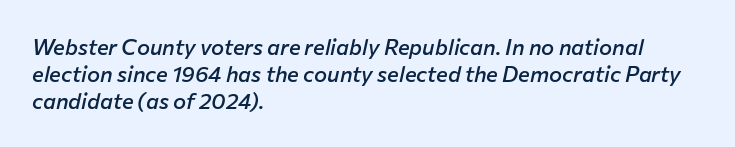
Q: Is the text bold? A: Semi-bold.
Q: Is the text italic (slanted)? A: Yes, it leans right by about 12 degrees.
Q: Is the text underlined? A: No.
Q: How is the paragraph aligned? A: Left-aligned.
Q: Is the spacing between letters normal or unusually wide? A: Normal.
